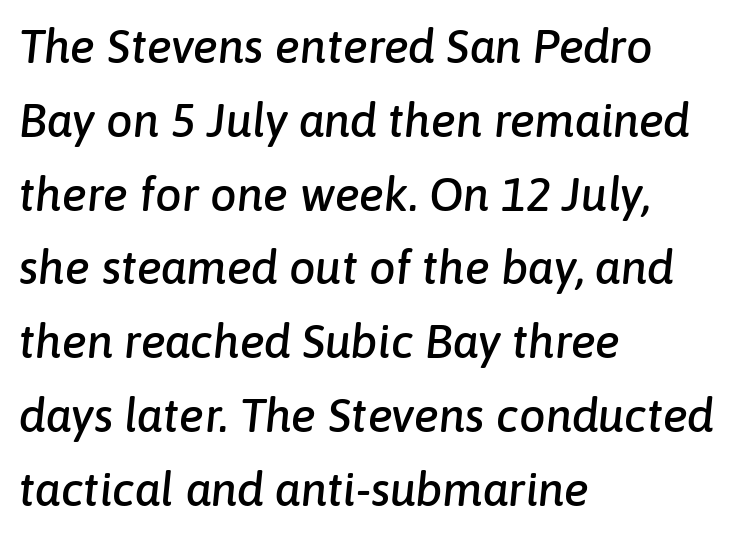
Q: Is the text italic (slanted)? A: Yes, it leans right by about 6 degrees.
Q: Is the text underlined? A: No.
Q: How is the paragraph aligned? A: Left-aligned.
Q: Is the spacing between letters normal or unusually wide? A: Normal.
Q: Is the spacing between lines tight, normal or loose? A: Normal.
Q: Width (condensed, normal, or wide)? A: Normal.
Q: Stroke contrast? A: Low.
Q: x-height? A: Medium.
Q: Monospaced? A: No.
